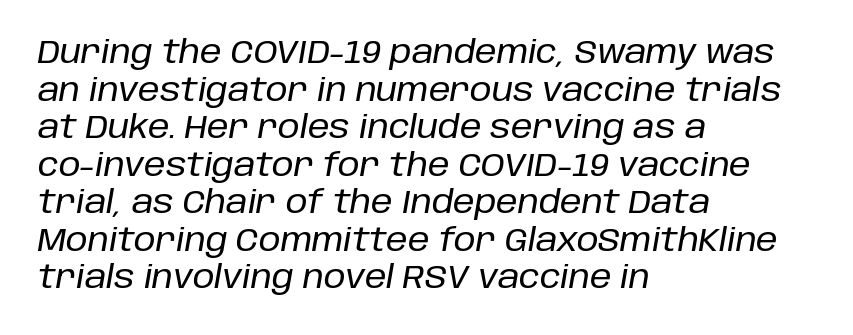
Q: Is the text italic (slanted)? A: Yes, it leans right by about 10 degrees.
Q: Is the text underlined? A: No.
Q: How is the paragraph aligned? A: Left-aligned.
Q: Is the spacing between letters normal or unusually wide? A: Normal.
Q: Width (condensed, normal, or wide)? A: Normal.
Q: Stroke contrast? A: Low.
Q: x-height? A: Large.
Q: Monospaced? A: No.
